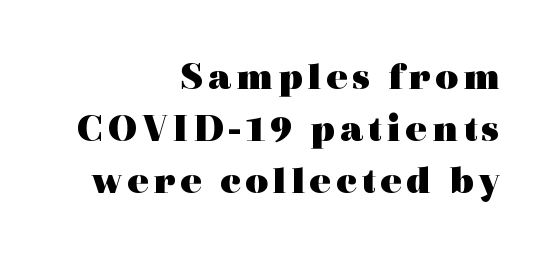
The image shows 40 px heavy, wide serif type, upright; set right-aligned, normal line spacing (1.3x), not underlined; a medium x-height.
